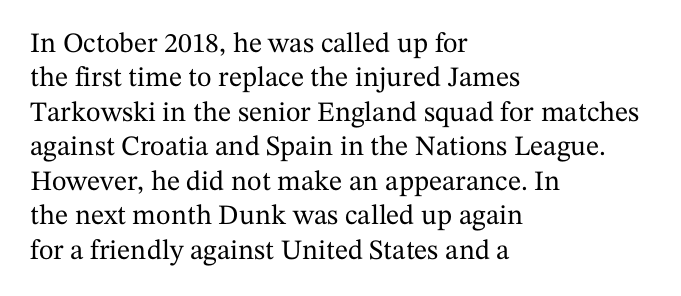
Q: Is the text italic (slanted)? A: No, it is upright.
Q: Is the typeface a serif or a sans-serif typeface? A: Serif.
Q: Is the text underlined? A: No.
Q: How is the paragraph aligned? A: Left-aligned.
Q: Is the spacing between letters normal or unusually wide? A: Normal.
Q: Width (condensed, normal, or wide)? A: Normal.
Q: Stroke contrast? A: Medium.
Q: x-height? A: Medium.
Q: Monospaced? A: No.
